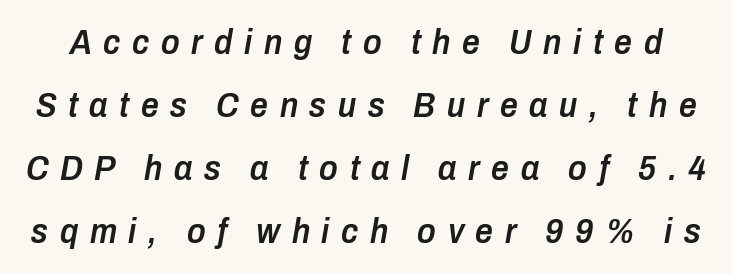
The image shows 35 px semibold, condensed type, italic (leaning right); set line spacing 1.8x, unusually wide letter spacing (+0.33 em), not underlined; low stroke contrast and a medium x-height.
